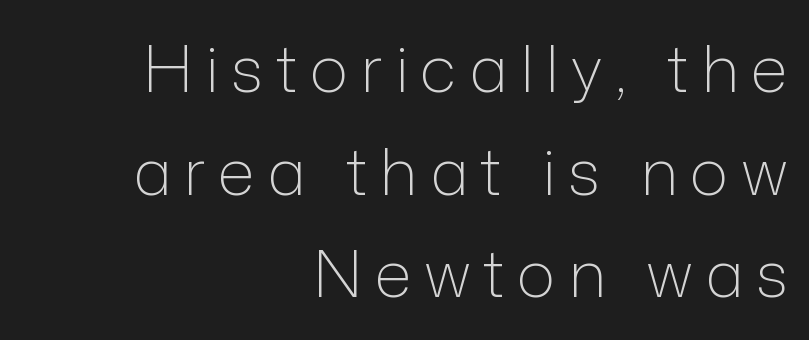
The image shows 65 px light sans-serif type, upright; set right-aligned, normal line spacing (1.58x), not underlined; low stroke contrast and a medium x-height.
